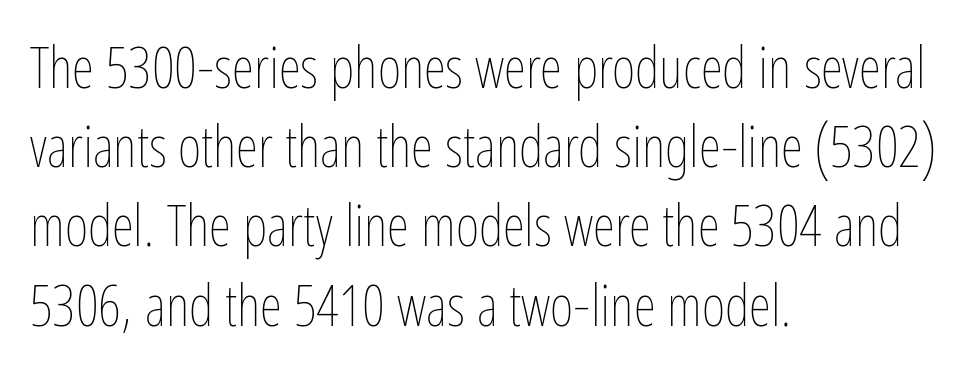
The image shows 57 px thin, condensed type, upright; set left-aligned, normal line spacing (1.39x), normal letter spacing, not underlined; low stroke contrast and a medium x-height.
